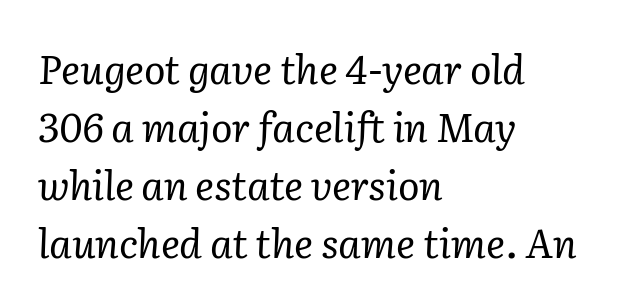
This rendering leaves character spacing at its baseline value. Bare-footed words on every line. Is the type heavy? It reads as light-to-regular instead. The lettering tilts uniformly, giving the passage an italic look.
